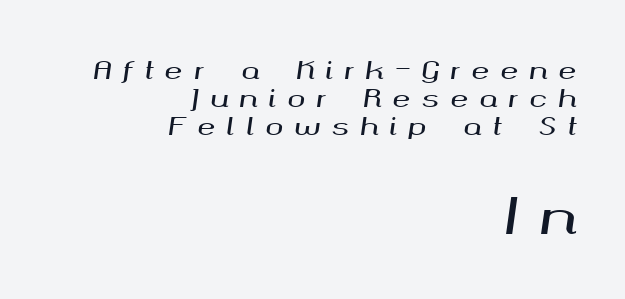
{"italic": "yes", "lean": "right", "slant_degrees": 8, "width": "wide", "stroke_contrast": "medium", "x_height": "medium", "monospaced": "no", "underline": "no", "align": "right", "line_spacing_ratio": 1.17, "letter_spacing": "wide", "letter_spacing_em": 0.46, "larger_block": "second", "size_ratio": 2.04, "glyph_px": 49}
